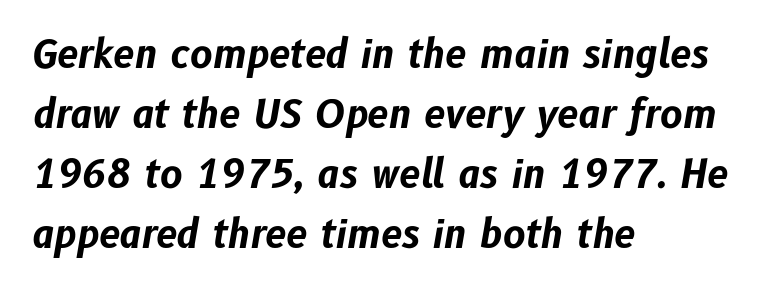
{"italic": "yes", "lean": "right", "slant_degrees": 10, "bold": "yes", "weight": "bold", "width": "normal", "stroke_contrast": "low", "x_height": "medium", "monospaced": "no", "underline": "no", "align": "left", "line_spacing": "normal", "line_spacing_ratio": 1.58, "letter_spacing": "normal", "letter_spacing_em": 0.0, "glyph_px": 38}
